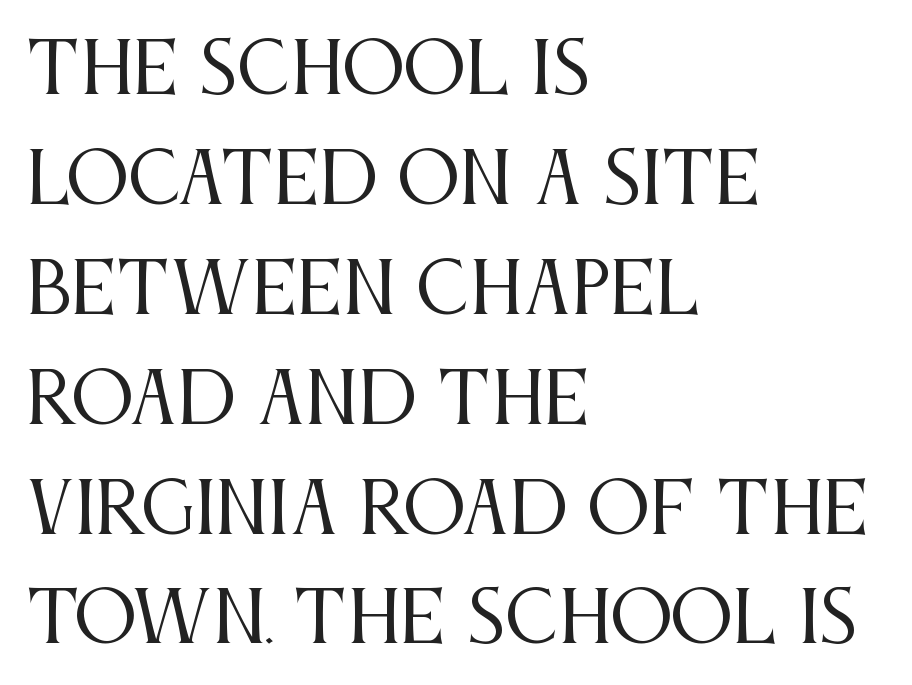
Q: Is the text bold? A: No.
Q: Is the text italic (slanted)? A: No, it is upright.
Q: Is the typeface a serif or a sans-serif typeface? A: Serif.
Q: Is the text underlined? A: No.
Q: How is the paragraph aligned? A: Left-aligned.
Q: Is the spacing between letters normal or unusually wide? A: Normal.
Q: Is the spacing between lines tight, normal or loose? A: Normal.
Q: Width (condensed, normal, or wide)? A: Condensed.
Q: Stroke contrast? A: Medium.
Q: x-height? A: Large.
Q: Monospaced? A: No.
